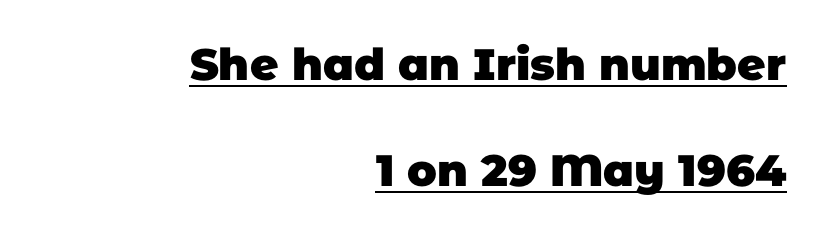
{"serif": "no", "bold": "yes", "weight": "heavy", "width": "normal", "stroke_contrast": "low", "x_height": "large", "monospaced": "no", "underline": "yes", "align": "right", "line_spacing": "loose", "line_spacing_ratio": 2.41, "letter_spacing": "normal", "letter_spacing_em": 0.0, "glyph_px": 44}
